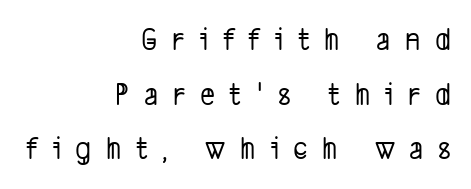
The image shows 32 px condensed sans-serif type; set right-aligned, line spacing 1.71x, unusually wide letter spacing (+0.46 em), not underlined; low stroke contrast and a medium x-height.
